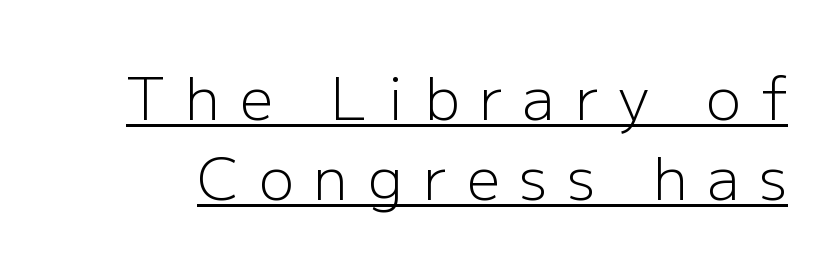
No heavy texture on the line: the type isn't bold. This sample keeps an unexceptional amount of space between lines. Does the type have serifs? No, each stem ends abruptly. The typography opts for an upright posture over an oblique one. Loose tracking; the words dissolve into strings of separated letters. Honestly, the underline is the first thing you notice here.
